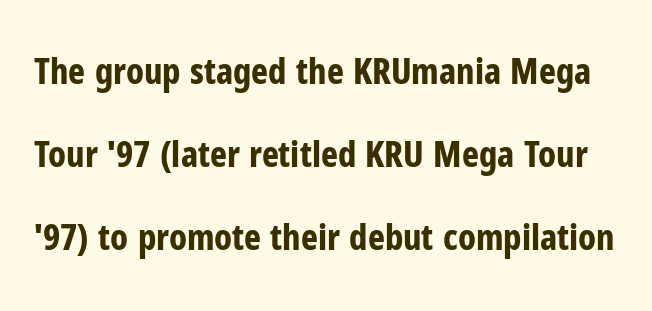
Regarding serifs, this sample does without them. Ordinary non-slanted type is in use. Inter-character spacing is left at the font's built-in metrics. The face used here is proportionally spaced, like ordinary book or web type. The glyphs are unaccompanied by any horizontal stroke below them.
